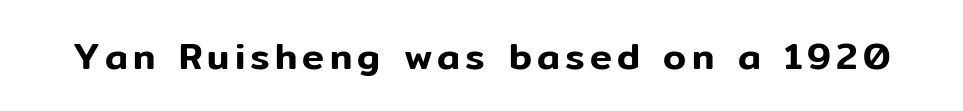
The image shows 37 px sans-serif type, upright; set not underlined; low stroke contrast and a medium x-height.
